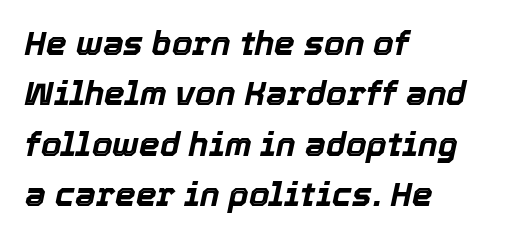
{"italic": "yes", "lean": "right", "slant_degrees": 12, "bold": "yes", "weight": "bold", "width": "normal", "x_height": "medium", "monospaced": "no", "underline": "no", "align": "left", "line_spacing": "normal", "line_spacing_ratio": 1.53, "letter_spacing": "normal", "letter_spacing_em": 0.0, "glyph_px": 33}
